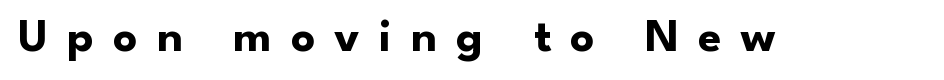
{"serif": "no", "italic": "no", "bold": "yes", "weight": "bold", "width": "normal", "stroke_contrast": "low", "x_height": "small", "monospaced": "no", "underline": "no", "letter_spacing": "wide", "letter_spacing_em": 0.41, "glyph_px": 47}
